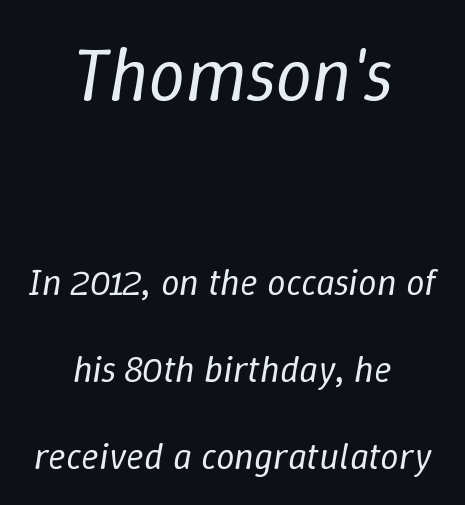
Which margin do the lines hug? Neither — every line sits in the middle. Yep, that's italic — everything's leaning. Looks like regular typesetting: each glyph gets only the width it needs. Between one letter and the next there's only the usual sliver of space.
